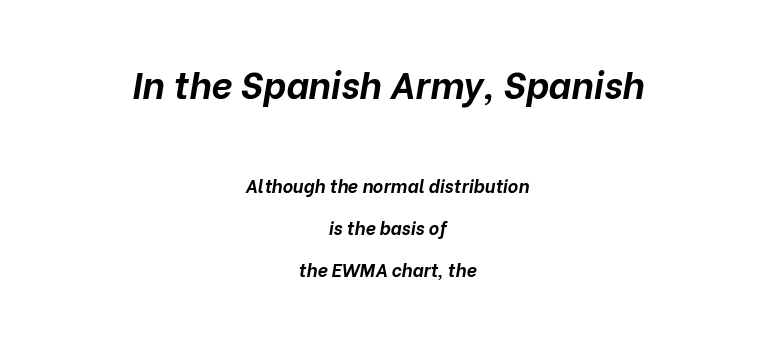
Q: Is the text bold? A: Yes.
Q: Is the text italic (slanted)? A: Yes, it leans right by about 10 degrees.
Q: Is the text underlined? A: No.
Q: How is the paragraph aligned? A: Centered.
Q: Is the spacing between letters normal or unusually wide? A: Normal.
Q: Is the spacing between lines tight, normal or loose? A: Loose.
Q: Which block of text is set in a larger size, the first (top) or the second (bottom)? A: The first (top) one.
Q: Width (condensed, normal, or wide)? A: Normal.
Q: Stroke contrast? A: Low.
Q: x-height? A: Medium.
Q: Monospaced? A: No.
